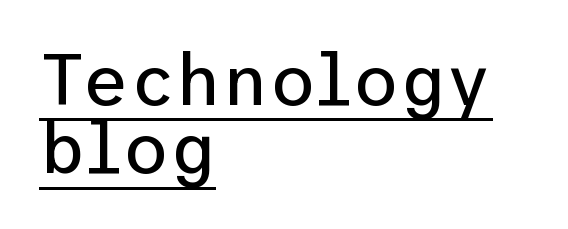
Designer's note — italics off, roman on. The font is comparable to plain body text, perhaps lighter. The passage shown stacks its lines with hardly any gap. Every word sits above its own underline.
